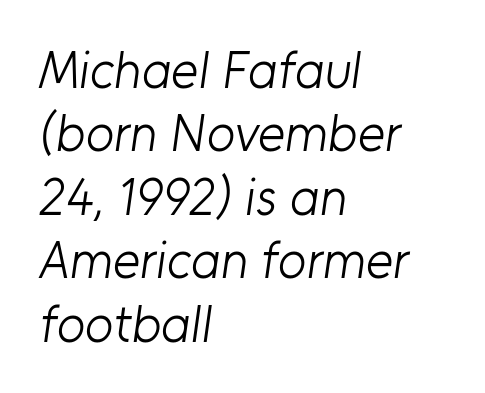
The rendering shows plain stroke endings on the letterforms — a sans-serif design. The rendering uses natural spacing where letterforms have individual widths. No letter is thick-stroked: the sample isn't bold. Words appear dense and cohesive because spacing is normal.
